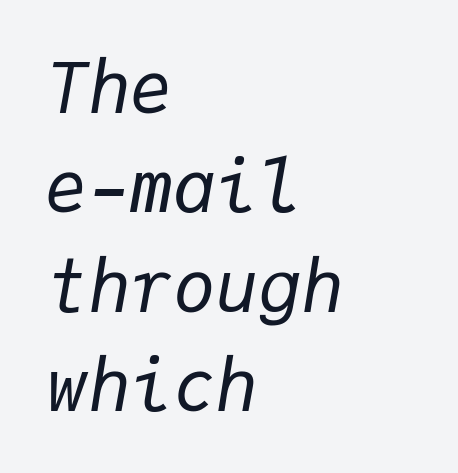
The image shows 71 px regular-weight type, italic (leaning right), monospaced; set left-aligned, normal line spacing (1.4x), normal letter spacing, not underlined; low stroke contrast and a medium x-height.
